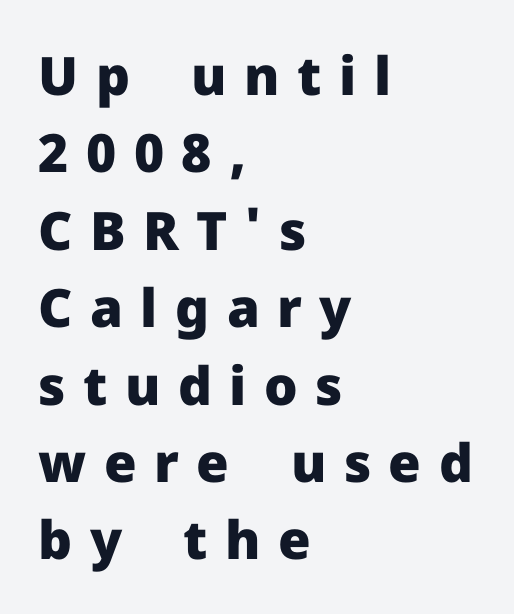
Q: Is the text bold? A: Yes.
Q: Is the text italic (slanted)? A: No, it is upright.
Q: Is the typeface a serif or a sans-serif typeface? A: Sans-serif.
Q: Is the text underlined? A: No.
Q: How is the paragraph aligned? A: Left-aligned.
Q: Is the spacing between letters normal or unusually wide? A: Unusually wide.
Q: Is the spacing between lines tight, normal or loose? A: Normal.
Q: Width (condensed, normal, or wide)? A: Normal.
Q: Stroke contrast? A: Low.
Q: x-height? A: Medium.
Q: Monospaced? A: No.
